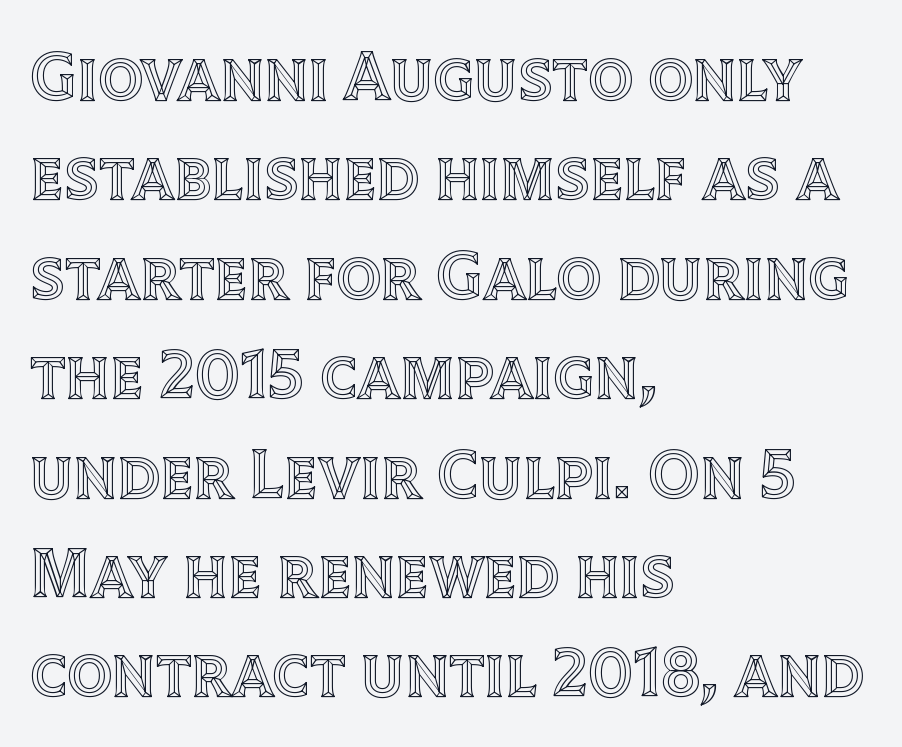
Q: Is the text italic (slanted)? A: No, it is upright.
Q: Is the text underlined? A: No.
Q: How is the paragraph aligned? A: Left-aligned.
Q: Is the spacing between letters normal or unusually wide? A: Normal.
Q: Is the spacing between lines tight, normal or loose? A: Normal.
Q: Width (condensed, normal, or wide)? A: Normal.
Q: x-height? A: Large.
Q: Monospaced? A: No.
